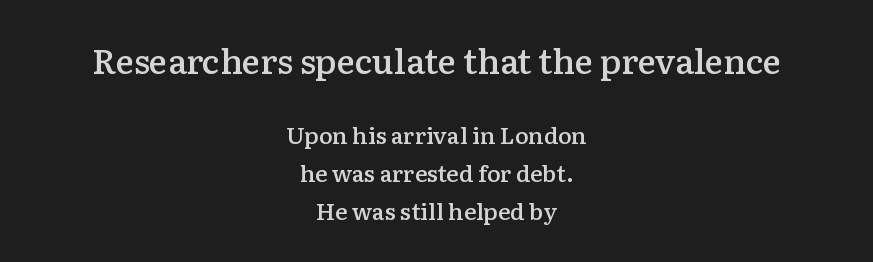
Posture: straight, roman, zero tilt. The font family rendered here belongs to the serif group. If you squint, the top block still reads clearly — it's the larger of the two. These lines carry some extra weight — a demibold, not a full bold.
